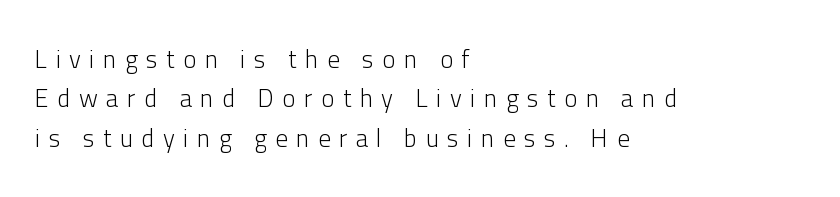
The ragged edge is on the right, which tells us the setting is flush left. Only glyphs here, with clear space below each row. One glance says typical: line gaps are just what's usual. A roman cut, with each character standing at attention. Weight: not bold — regular or lighter. Is the letter spacing exaggerated? Yes — the characters are pushed far apart.
